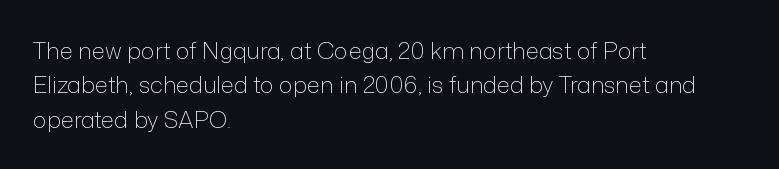
{"italic": "no", "bold": "no", "underline": "no", "align": "left", "line_spacing": "normal", "line_spacing_ratio": 1.49, "letter_spacing": "normal", "letter_spacing_em": 0.0, "glyph_px": 23}
